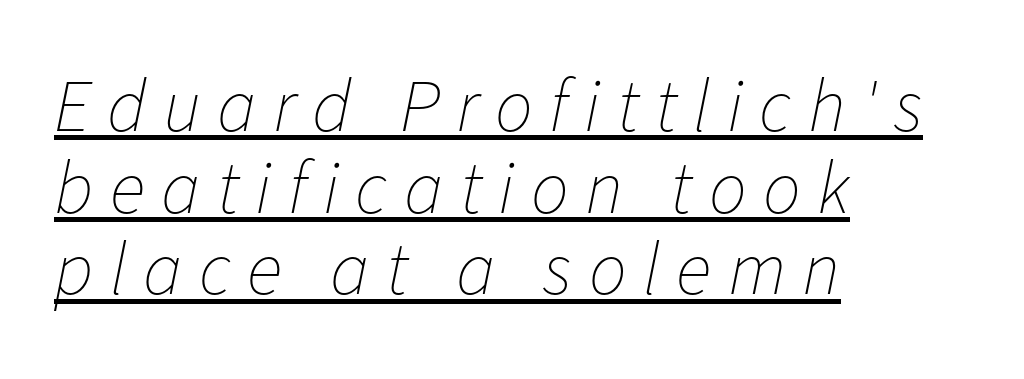
The image shows 75 px thin type, italic (leaning right); set left-aligned, tight line spacing (1.09x), unusually wide letter spacing (+0.22 em), underlined; low stroke contrast and a medium x-height.
